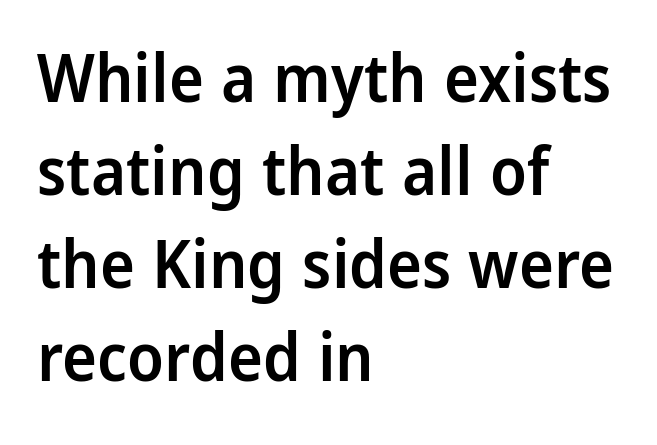
{"serif": "no", "italic": "no", "bold": "semi", "weight": "semibold", "width": "condensed", "stroke_contrast": "low", "x_height": "large", "monospaced": "no", "underline": "no", "align": "left", "line_spacing": "normal", "line_spacing_ratio": 1.41, "letter_spacing": "normal", "letter_spacing_em": 0.0, "glyph_px": 66}
